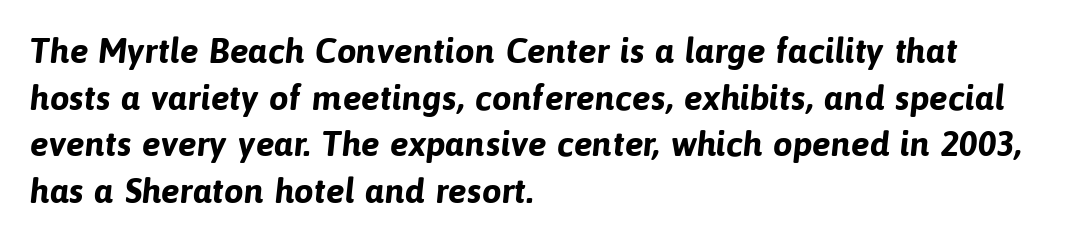
The image shows 35 px bold sans-serif type; set left-aligned, normal line spacing (1.33x), normal letter spacing, not underlined; low stroke contrast and a medium x-height.
